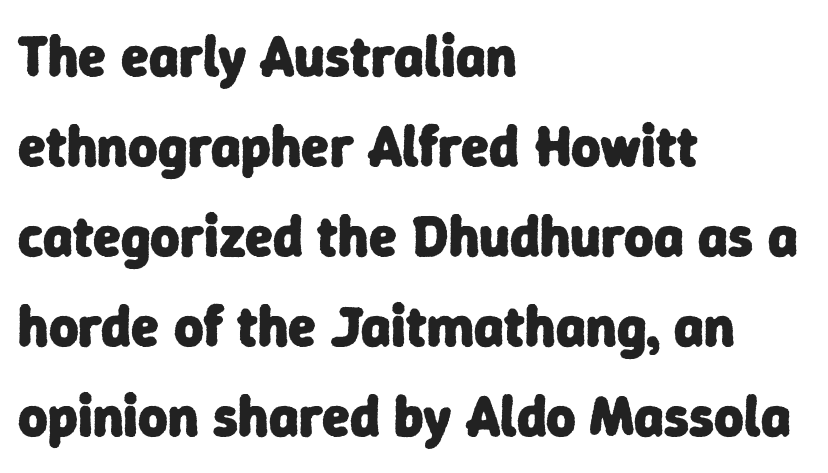
The rendering uses natural spacing where letterforms have individual widths. Each glyph is drawn with heavy, bold strokes. The designer left line spacing at the default. Letterform terminals end flat and unadorned throughout the passage.
